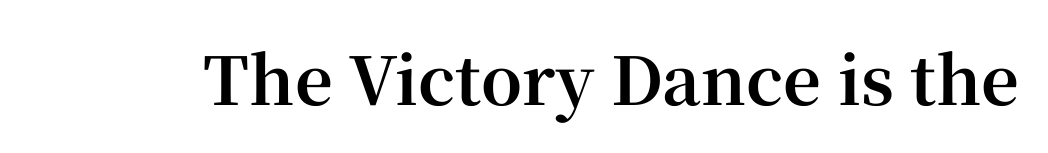
{"serif": "yes", "italic": "no", "bold": "yes", "weight": "bold", "width": "normal", "stroke_contrast": "high", "x_height": "medium", "monospaced": "no", "underline": "no", "letter_spacing": "normal", "letter_spacing_em": 0.0, "glyph_px": 66}
